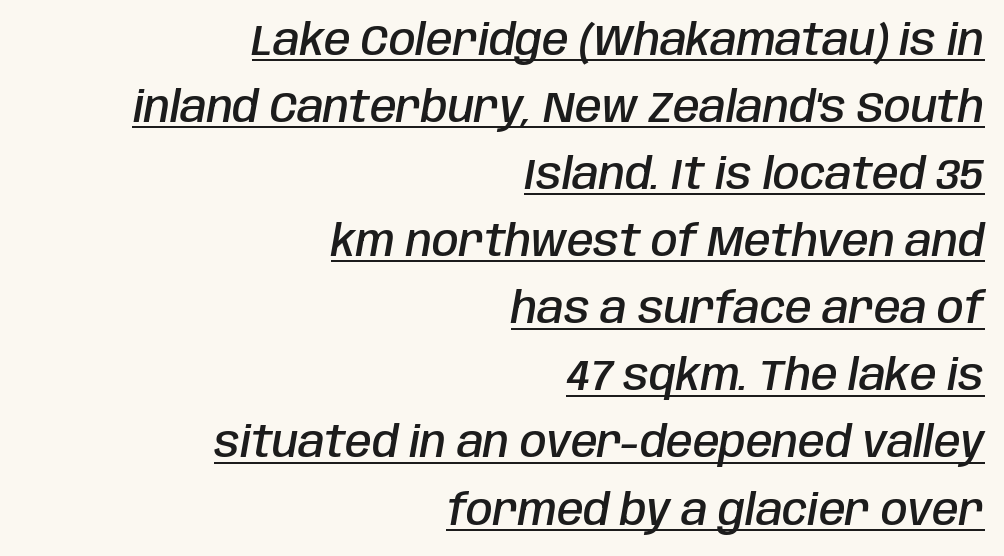
Note the varied advance widths — an 'i' is clearly narrower than an 'm'. The text carries the slant typical of an italic or oblique font. This sample keeps an unexceptional amount of space between lines. Nothing unusual about the tracking: characters are spaced as the font intends. A bit beefed up — I'd call it semibold rather than bold.
